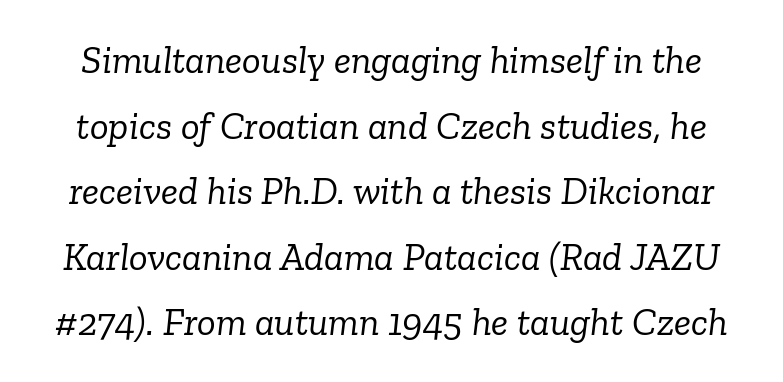
Q: Is the text bold? A: No.
Q: Is the text italic (slanted)? A: Yes, it leans right by about 6 degrees.
Q: Is the typeface a serif or a sans-serif typeface? A: Serif.
Q: Is the text underlined? A: No.
Q: Is the spacing between letters normal or unusually wide? A: Normal.
Q: Is the spacing between lines tight, normal or loose? A: Normal.
Q: Width (condensed, normal, or wide)? A: Normal.
Q: Stroke contrast? A: Low.
Q: x-height? A: Medium.
Q: Monospaced? A: No.
